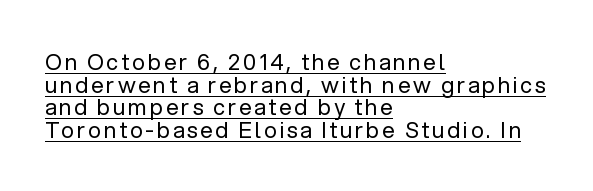
{"italic": "no", "bold": "no", "underline": "yes", "align": "left", "line_spacing": "tight", "line_spacing_ratio": 1.03, "glyph_px": 22}
